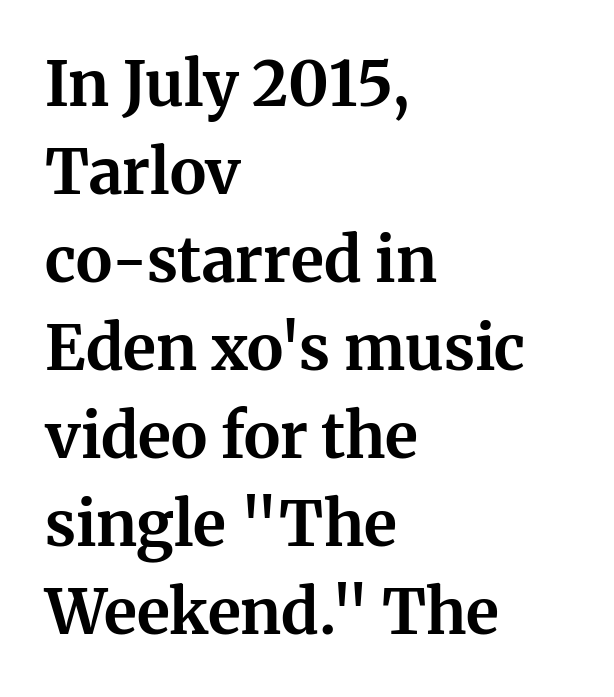
Observe the ordinary spacing: letters are neighbours, not strangers. Caption: bold face, heavy strokes. The glyphs in this specimen are seriffed. A typesetter would mark this as roman, not italic. Line starts are locked; line ends wander.
